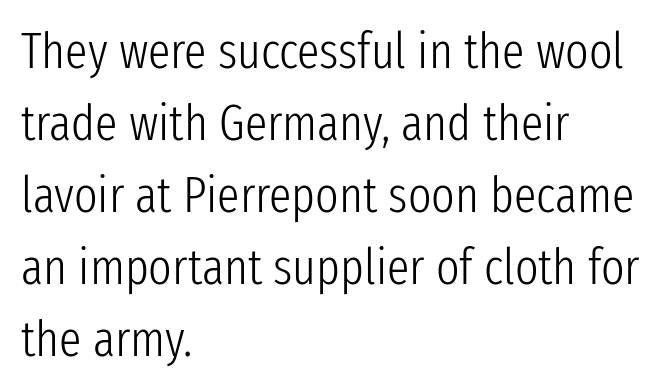
If you measured baseline to baseline, you'd find a middling distance. The letters look calm and open, with moderate or lighter stems. Type style note: lacks serifs. Underlining? Definitely not there. Look at the tracking — it's just the regular setting, nothing added.
